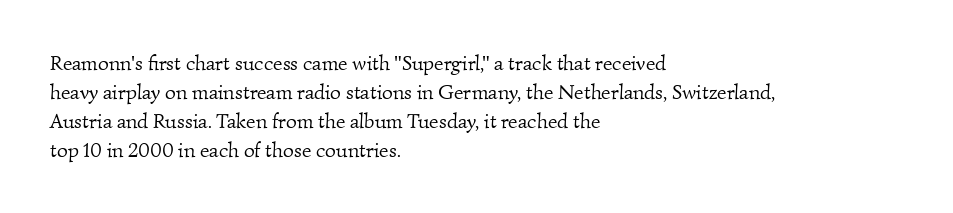
Summary of weight: not heavy and not bold. Type without underlining. You could call the tracking neutral — neither tight nor loose. Leading: standard.
